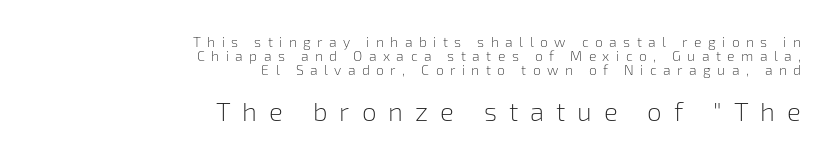
Is the block centered? No — it sits flush against the right margin. The gaps between neighbouring characters are conspicuously large. Baseline-to-baseline distance is barely more than the letter height. Only glyphs here, with clear space below each row. Posture: upright roman. Two sizes are in play, and the larger belongs to the second block.
